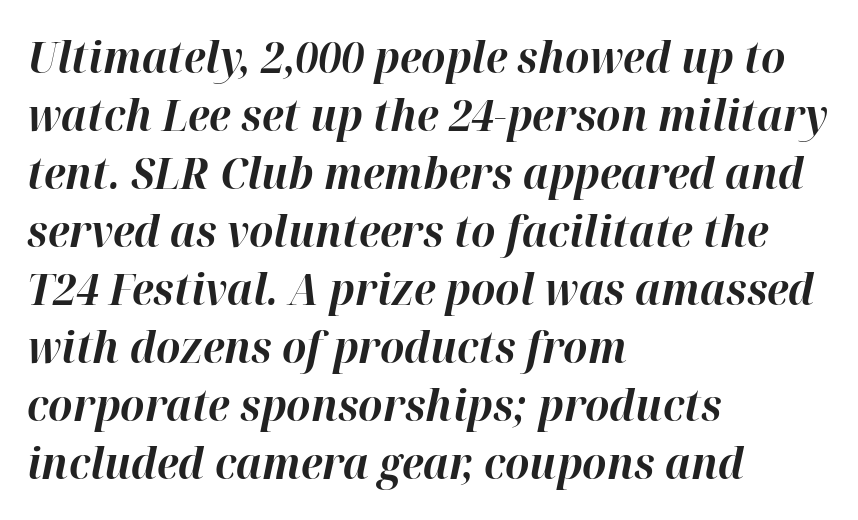
The face used here is proportionally spaced, like ordinary book or web type. Honestly, there is no underline to notice here at all. How heavy is the stroke? Heavy — this is a bold. Characters follow at the spacing the type designer built in. Alignment: flush left.
